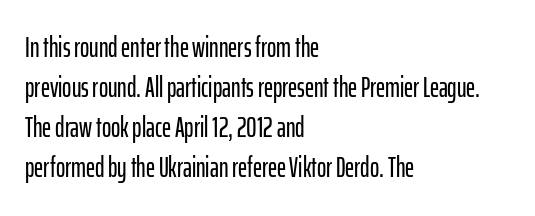
The image shows 28 px condensed sans-serif type, upright; set left-aligned, normal line spacing (1.43x), normal letter spacing, not underlined; low stroke contrast and a medium x-height.
